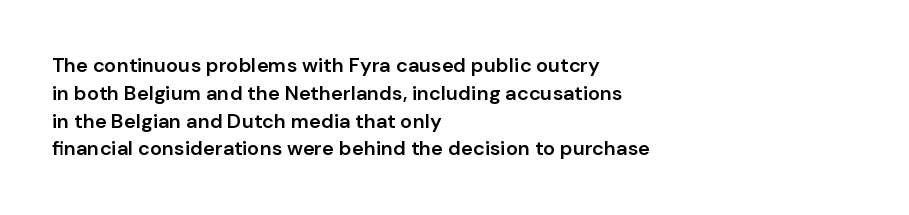
Q: Is the text bold? A: Semi-bold.
Q: Is the text italic (slanted)? A: No, it is upright.
Q: Is the text underlined? A: No.
Q: How is the paragraph aligned? A: Left-aligned.
Q: Is the spacing between letters normal or unusually wide? A: Normal.
Q: Is the spacing between lines tight, normal or loose? A: Normal.
